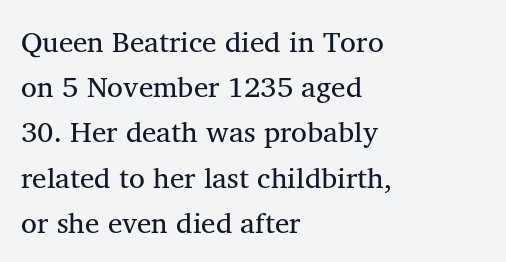
Q: Is the text bold? A: No.
Q: Is the typeface a serif or a sans-serif typeface? A: Serif.
Q: Is the text underlined? A: No.
Q: How is the paragraph aligned? A: Left-aligned.
Q: Is the spacing between letters normal or unusually wide? A: Normal.
Q: Is the spacing between lines tight, normal or loose? A: Normal.
Q: Width (condensed, normal, or wide)? A: Normal.
Q: Stroke contrast? A: Medium.
Q: x-height? A: Medium.
Q: Monospaced? A: No.
